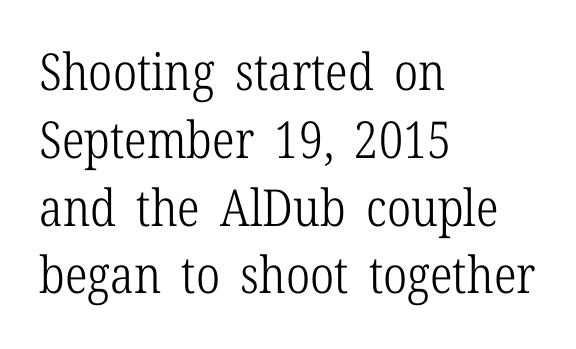
Q: Is the text bold? A: No.
Q: Is the text italic (slanted)? A: No, it is upright.
Q: Is the typeface a serif or a sans-serif typeface? A: Serif.
Q: Is the text underlined? A: No.
Q: How is the paragraph aligned? A: Left-aligned.
Q: Is the spacing between letters normal or unusually wide? A: Normal.
Q: Is the spacing between lines tight, normal or loose? A: Normal.
Q: Width (condensed, normal, or wide)? A: Condensed.
Q: Stroke contrast? A: Low.
Q: x-height? A: Medium.
Q: Monospaced? A: No.
